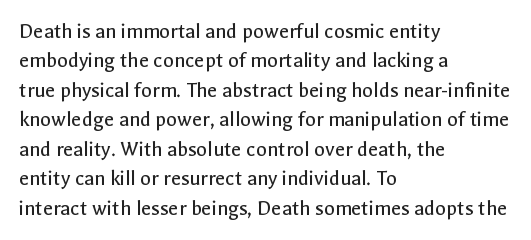
The image shows 22 px text type, upright; set left-aligned, normal line spacing (1.34x), normal letter spacing, not underlined.
